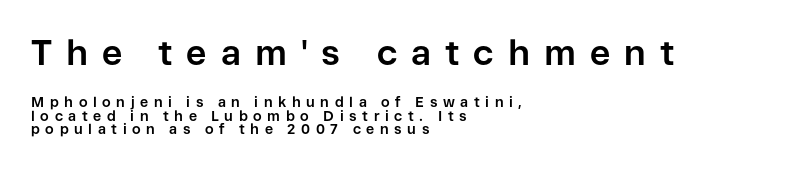
The image shows 35 px bold sans-serif type, upright; set left-aligned, tight line spacing (0.97x), unusually wide letter spacing (+0.4 em), not underlined; the first (top) block is 2.5x larger; low stroke contrast and a medium x-height.
